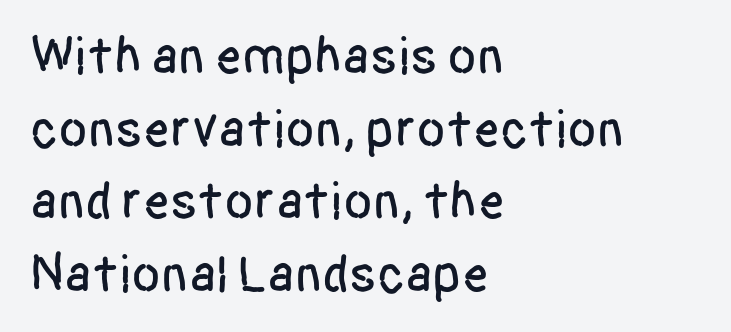
Q: Is the text italic (slanted)? A: No, it is upright.
Q: Is the typeface a serif or a sans-serif typeface? A: Sans-serif.
Q: Is the text underlined? A: No.
Q: How is the paragraph aligned? A: Left-aligned.
Q: Is the spacing between letters normal or unusually wide? A: Normal.
Q: Is the spacing between lines tight, normal or loose? A: Normal.
Q: Width (condensed, normal, or wide)? A: Condensed.
Q: Stroke contrast? A: Low.
Q: x-height? A: Large.
Q: Monospaced? A: No.
